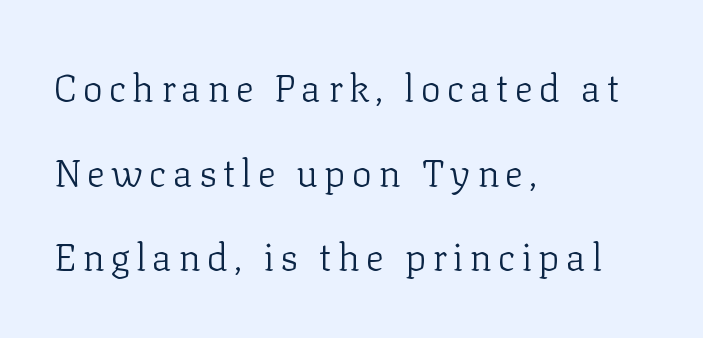
Is there any slant? The stems are plumb. The characters are drawn with everyday or finer stroke widths. Words float on clear page, feet unadorned. The designer went with a serif here, giving each stem small feet. Casual observation: everything's shoved over to the left. Whoever set this chose breathing room over compactness in the vertical rhythm.
